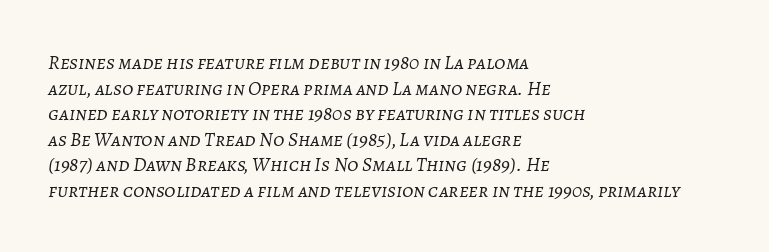
{"italic": "yes", "lean": "right", "slant_degrees": 7, "bold": "no", "underline": "no", "align": "left", "line_spacing": "normal", "line_spacing_ratio": 1.28, "letter_spacing": "normal", "letter_spacing_em": 0.0, "glyph_px": 20}
